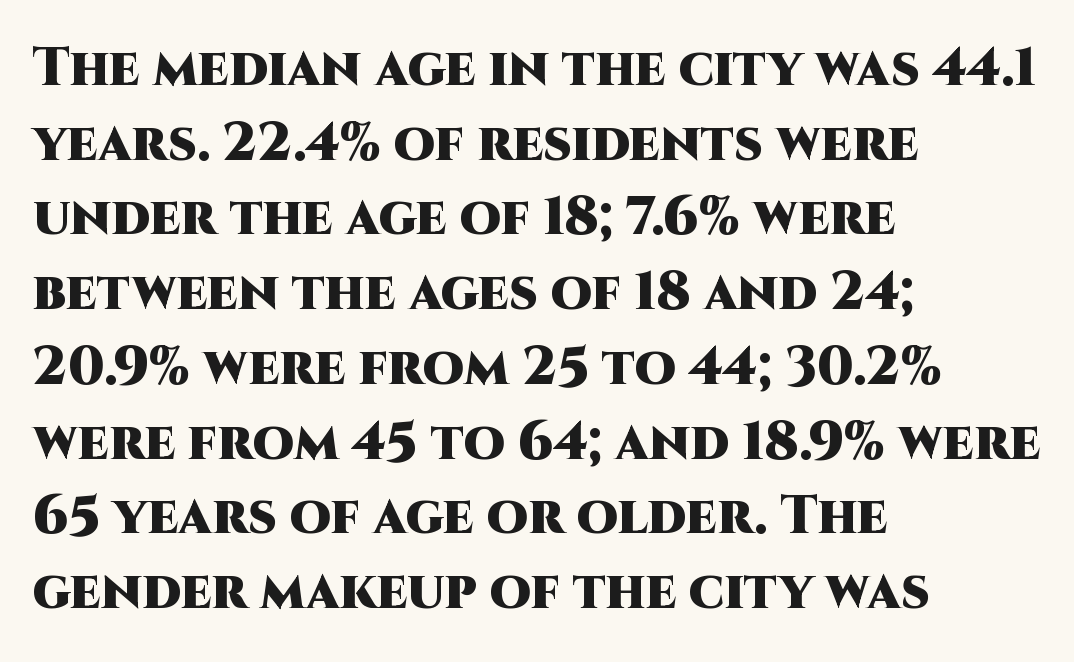
The image shows 53 px heavy sans-serif type, upright; set left-aligned, normal line spacing (1.41x), normal letter spacing, not underlined; high stroke contrast and a large x-height.
